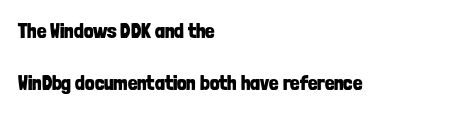
Q: Is the text bold? A: Yes.
Q: Is the text italic (slanted)? A: No, it is upright.
Q: Is the text underlined? A: No.
Q: How is the paragraph aligned? A: Left-aligned.
Q: Is the spacing between letters normal or unusually wide? A: Normal.
Q: Is the spacing between lines tight, normal or loose? A: Loose.
